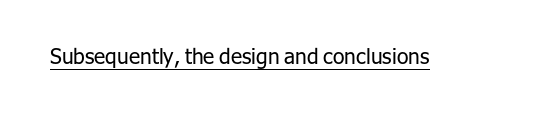
The image shows 21 px text type, upright; set normal letter spacing, underlined.
